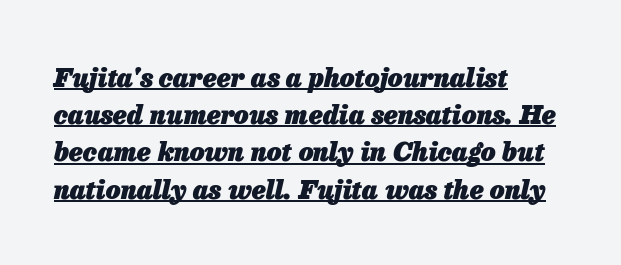
{"italic": "yes", "lean": "right", "slant_degrees": 13, "bold": "yes", "underline": "yes", "align": "left", "line_spacing": "normal", "line_spacing_ratio": 1.43, "letter_spacing": "normal", "letter_spacing_em": 0.0, "glyph_px": 26}
